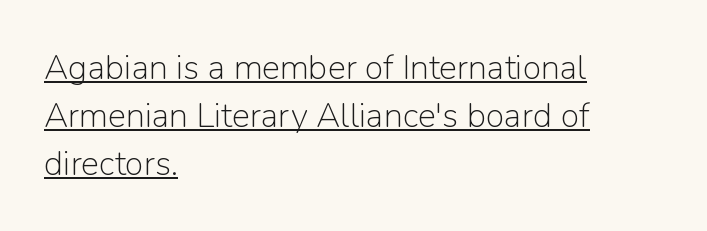
Weight class: somewhere from thin through regular. No italicization has been applied; the sample stays upright. A continuous stroke trails under the words, as in a hyperlink. Horizontal bands of white between lines are of average thickness. A typesetter would call this proportional, since set widths differ per character. In CSS terms this would be text-align: left.
